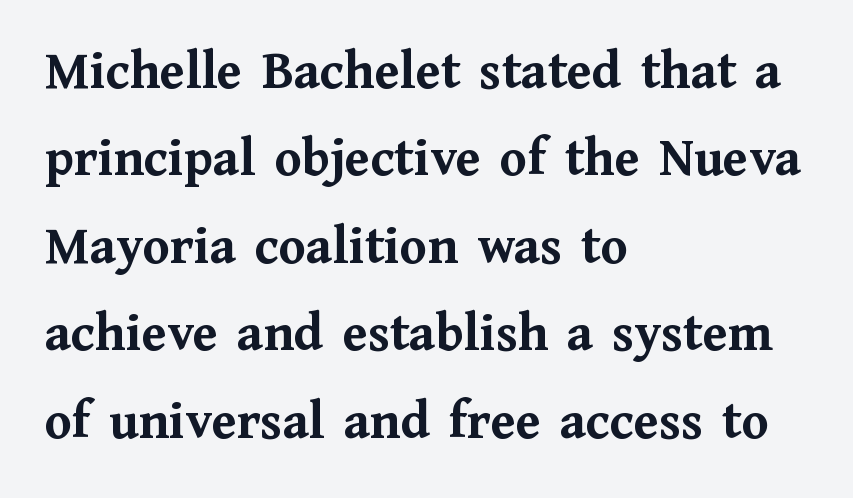
{"serif": "yes", "italic": "no", "bold": "yes", "weight": "semibold", "width": "normal", "stroke_contrast": "medium", "x_height": "medium", "monospaced": "no", "underline": "no", "align": "left", "line_spacing": "normal", "line_spacing_ratio": 1.59, "letter_spacing": "normal", "letter_spacing_em": 0.0, "glyph_px": 55}
